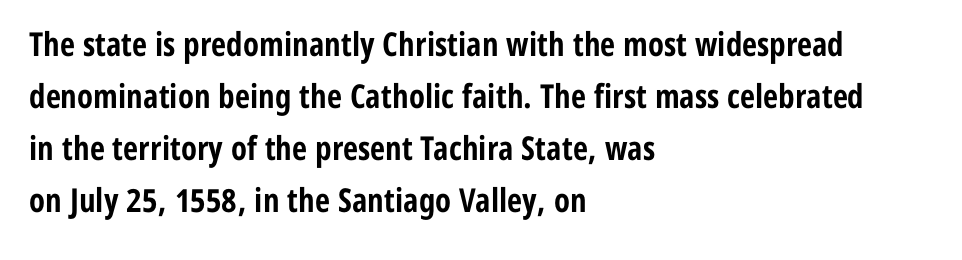
The image shows 33 px bold, condensed sans-serif type, upright; set left-aligned, normal line spacing (1.58x), normal letter spacing, not underlined; low stroke contrast and a medium x-height.
